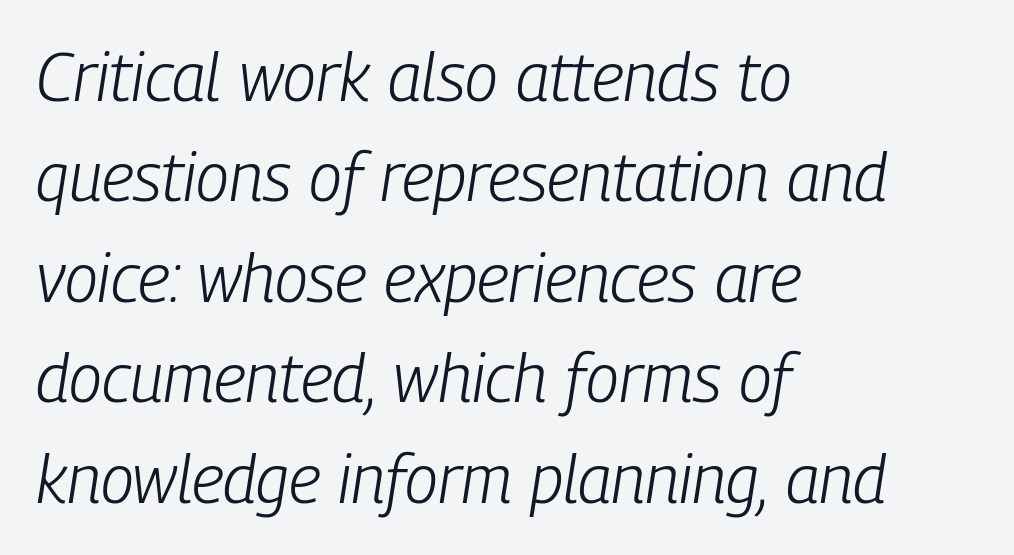
The image shows 67 px light, condensed type, italic (leaning right); set left-aligned, normal line spacing (1.5x), normal letter spacing, not underlined; low stroke contrast and a medium x-height.
